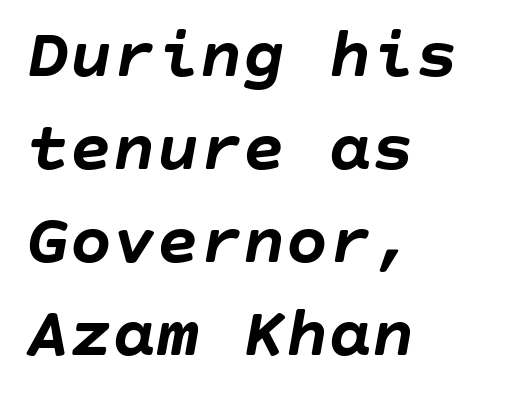
{"italic": "yes", "lean": "right", "slant_degrees": 10, "bold": "yes", "weight": "semibold", "width": "normal", "stroke_contrast": "low", "x_height": "large", "underline": "no", "align": "left", "line_spacing": "normal", "line_spacing_ratio": 1.29, "letter_spacing": "normal", "letter_spacing_em": 0.0, "glyph_px": 72}
